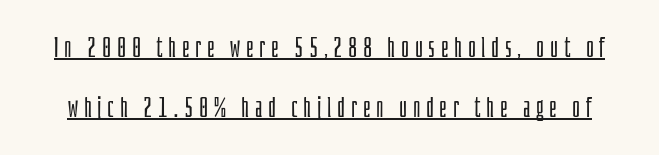
Q: Is the text bold? A: No.
Q: Is the text italic (slanted)? A: No, it is upright.
Q: Is the text underlined? A: Yes.
Q: Is the spacing between letters normal or unusually wide? A: Unusually wide.
Q: Is the spacing between lines tight, normal or loose? A: Loose.
